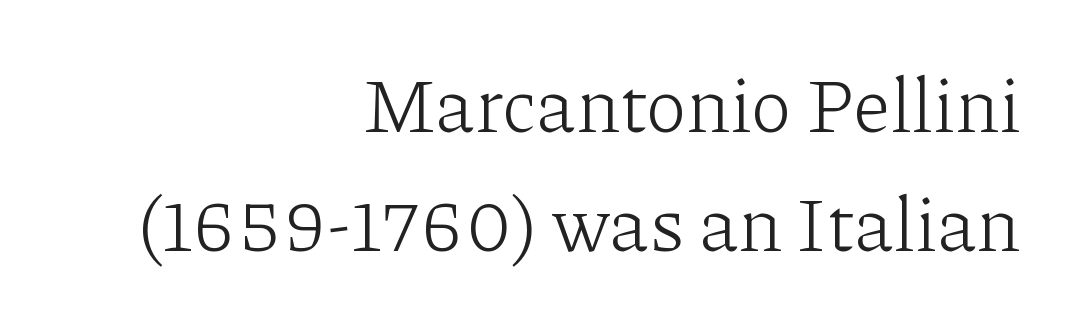
Q: Is the text bold? A: No.
Q: Is the text italic (slanted)? A: No, it is upright.
Q: Is the typeface a serif or a sans-serif typeface? A: Serif.
Q: Is the text underlined? A: No.
Q: How is the paragraph aligned? A: Right-aligned.
Q: Is the spacing between letters normal or unusually wide? A: Normal.
Q: Is the spacing between lines tight, normal or loose? A: Normal.
Q: Width (condensed, normal, or wide)? A: Normal.
Q: Stroke contrast? A: Low.
Q: x-height? A: Medium.
Q: Monospaced? A: No.
